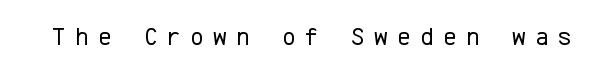
The image shows 26 px text type, upright; set unusually wide letter spacing (+0.36 em), not underlined.
